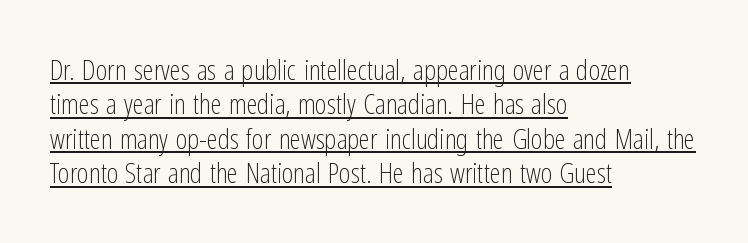
Q: Is the text bold? A: No.
Q: Is the text italic (slanted)? A: No, it is upright.
Q: Is the typeface a serif or a sans-serif typeface? A: Sans-serif.
Q: Is the text underlined? A: Yes.
Q: How is the paragraph aligned? A: Left-aligned.
Q: Is the spacing between letters normal or unusually wide? A: Normal.
Q: Width (condensed, normal, or wide)? A: Condensed.
Q: Stroke contrast? A: Low.
Q: x-height? A: Medium.
Q: Monospaced? A: No.
